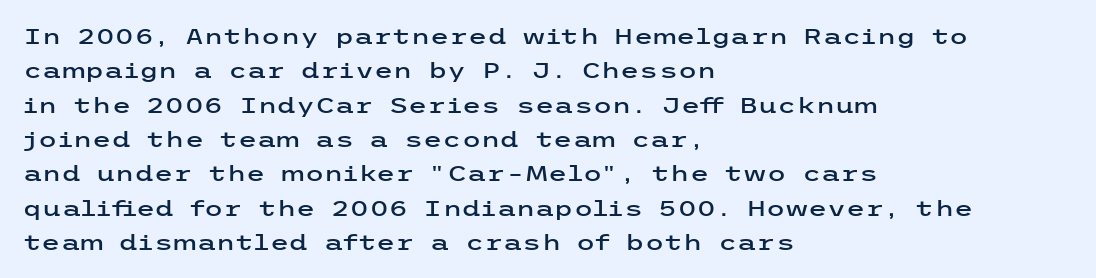
Q: Is the text italic (slanted)? A: No, it is upright.
Q: Is the text underlined? A: No.
Q: How is the paragraph aligned? A: Left-aligned.
Q: Is the spacing between letters normal or unusually wide? A: Normal.
Q: Is the spacing between lines tight, normal or loose? A: Normal.
